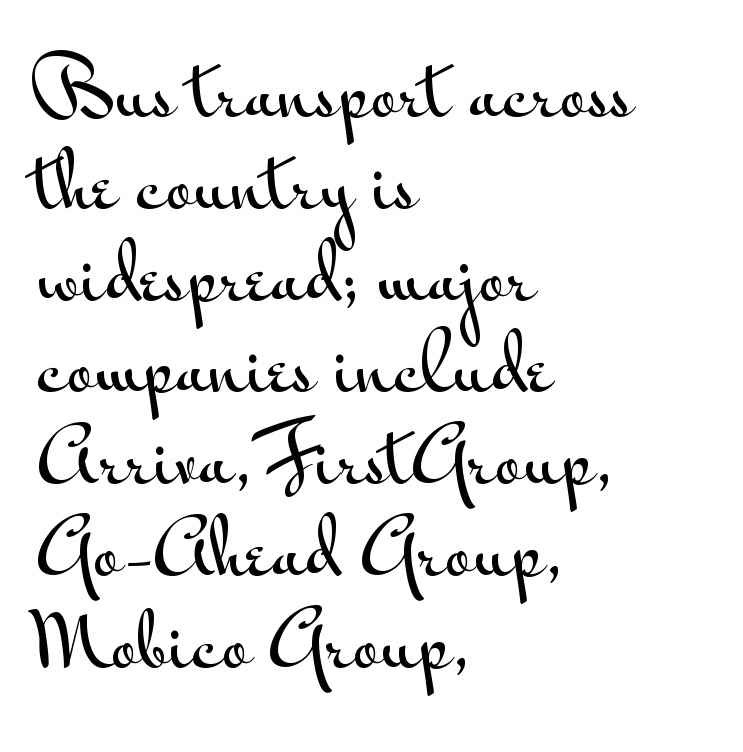
Q: Is the text italic (slanted)? A: Yes.
Q: Is the typeface a serif or a sans-serif typeface? A: Sans-serif.
Q: Is the text underlined? A: No.
Q: How is the paragraph aligned? A: Left-aligned.
Q: Is the spacing between letters normal or unusually wide? A: Normal.
Q: Width (condensed, normal, or wide)? A: Wide.
Q: Stroke contrast? A: Medium.
Q: x-height? A: Small.
Q: Monospaced? A: No.
